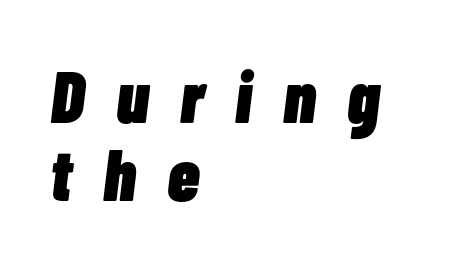
The image shows 73 px heavy, condensed type, italic (leaning right); set left-aligned, tight line spacing (1.07x), unusually wide letter spacing (+0.43 em), not underlined; low stroke contrast and a medium x-height.
